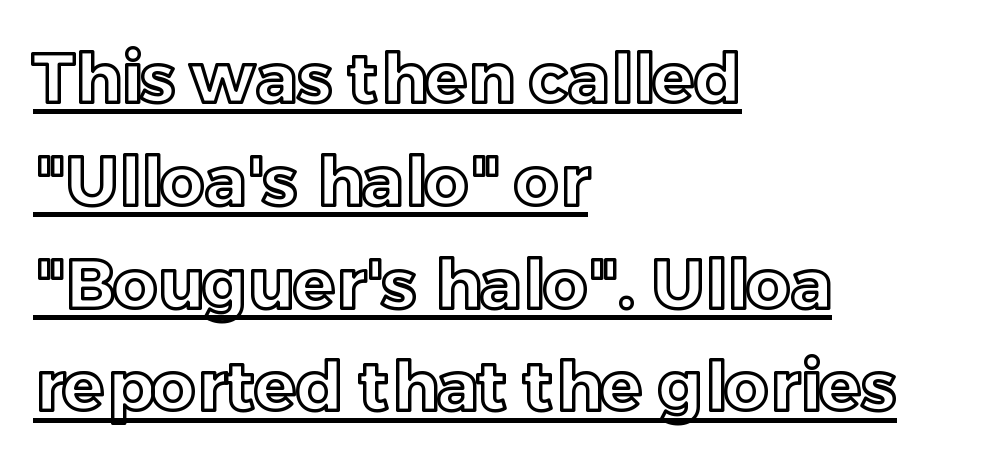
Underlining? Definitely there. No italicization has been applied; the sample stays upright. Line beginnings align vertically; line endings do not. Compared with typical body copy, the letter spacing here is the same.
